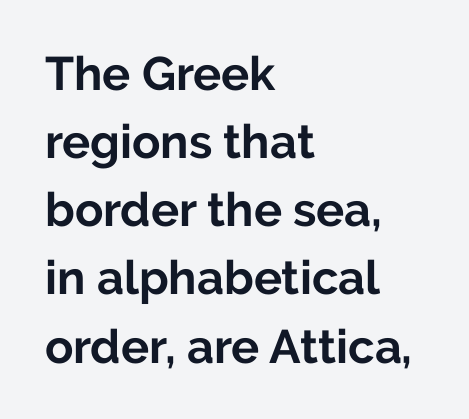
Q: Is the text bold? A: Yes.
Q: Is the text italic (slanted)? A: No, it is upright.
Q: Is the typeface a serif or a sans-serif typeface? A: Sans-serif.
Q: Is the text underlined? A: No.
Q: How is the paragraph aligned? A: Left-aligned.
Q: Is the spacing between letters normal or unusually wide? A: Normal.
Q: Is the spacing between lines tight, normal or loose? A: Normal.
Q: Width (condensed, normal, or wide)? A: Normal.
Q: Stroke contrast? A: Low.
Q: x-height? A: Medium.
Q: Monospaced? A: No.
